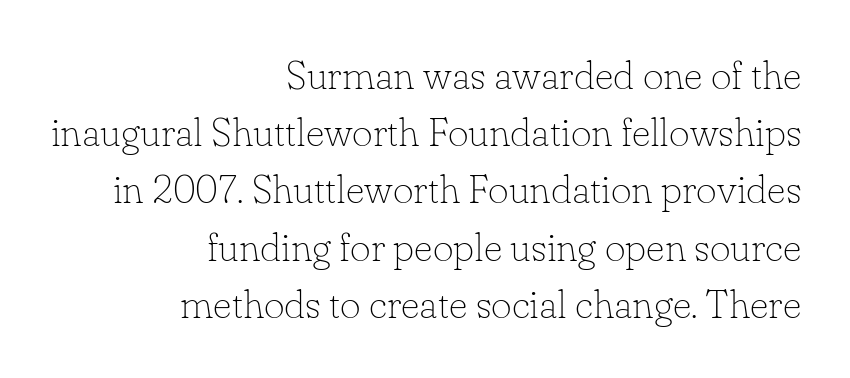
{"serif": "yes", "italic": "no", "bold": "no", "weight": "thin", "width": "normal", "stroke_contrast": "low", "x_height": "small", "monospaced": "no", "underline": "no", "align": "right", "line_spacing": "normal", "line_spacing_ratio": 1.43, "letter_spacing": "normal", "letter_spacing_em": 0.0, "glyph_px": 40}
